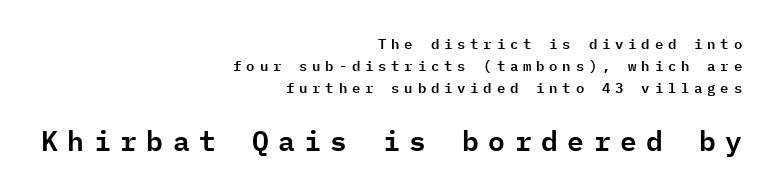
Every character here occupies the same horizontal width, giving the sample a typewriter-like rhythm. This sample uses expanded letter spacing, leaving extra air between glyphs. Note: smaller setting up top, larger setting below. The space directly below the letters is spotless. Is this a sans? Yes — the strokes have no serifs. Italic: no, the glyphs are upright roman.
